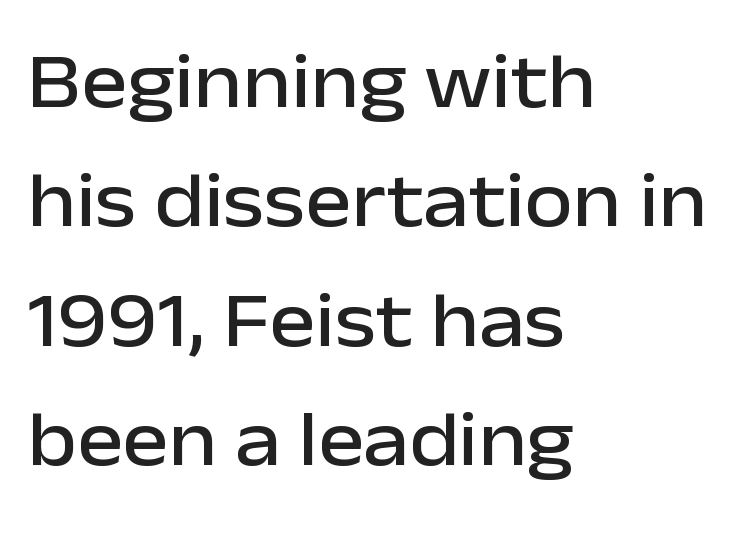
The tracking reads as untouched default to a designer's eye. The letters stand straight up with perfectly vertical stems. The specimen omits any rule beneath the text block's lines. The text was rendered using a sans face with plain stroke endings. Rows of type keep a routine distance in the vertical direction.
